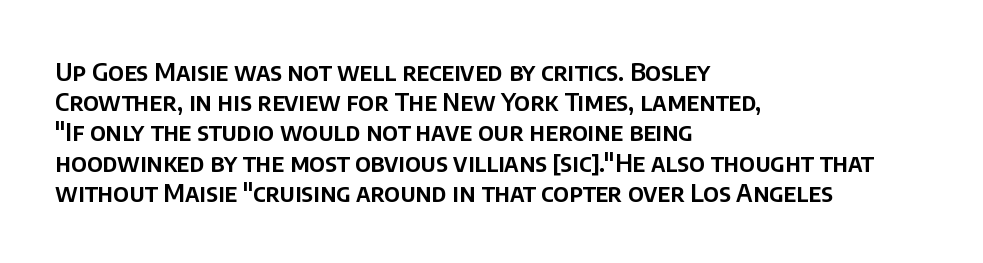
The image shows 25 px text type, upright; set left-aligned, line spacing 1.21x, normal letter spacing, not underlined.
